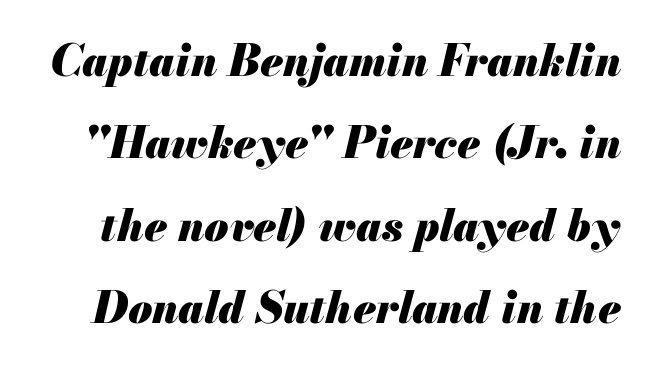
{"italic": "yes", "lean": "right", "slant_degrees": 13, "bold": "yes", "weight": "heavy", "width": "normal", "stroke_contrast": "medium", "x_height": "small", "monospaced": "no", "underline": "no", "line_spacing_ratio": 1.87, "letter_spacing": "normal", "letter_spacing_em": 0.0, "glyph_px": 44}
